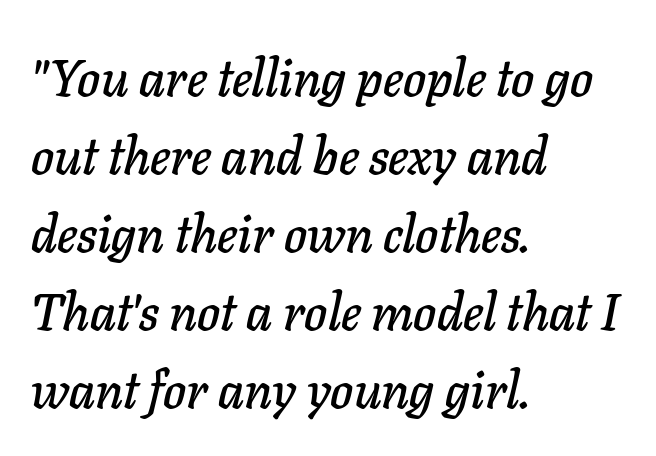
You could not count columns in this text — the font is proportionally spaced. Leading matches the norm, producing a regular column. These lines are set flush left with a ragged right edge. The horizontal fit of the characters is conventional and even. Quick note: italic.
